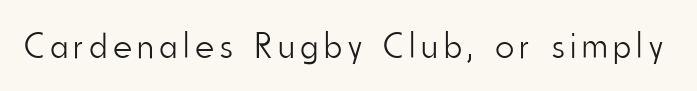
Q: Is the text bold? A: No.
Q: Is the text italic (slanted)? A: No, it is upright.
Q: Is the typeface a serif or a sans-serif typeface? A: Sans-serif.
Q: Is the text underlined? A: No.
Q: Width (condensed, normal, or wide)? A: Condensed.
Q: Stroke contrast? A: Low.
Q: x-height? A: Small.
Q: Monospaced? A: No.
